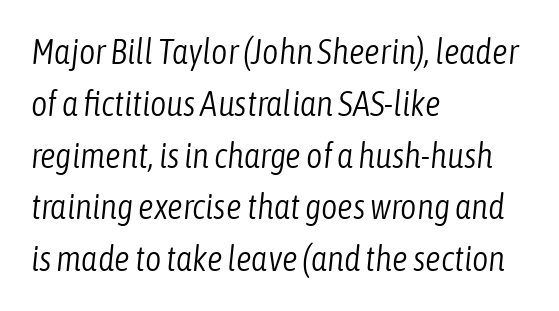
The image shows 35 px light, condensed type, italic (leaning right); set left-aligned, normal line spacing (1.48x), normal letter spacing, not underlined; low stroke contrast and a medium x-height.
